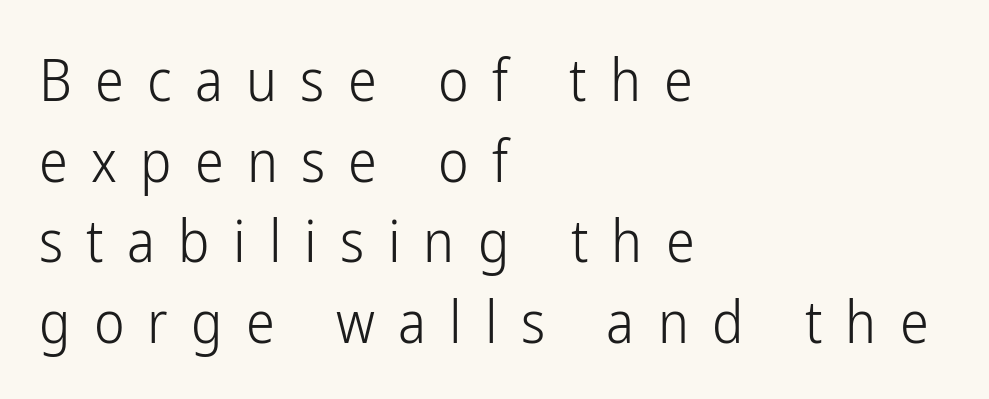
Normally led — the rows are evenly, conventionally spaced. These lines have a slow, spaced-out rhythm from letter to letter. You can tell it's not italic because the verticals are truly vertical. A typesetter would call this proportional, since set widths differ per character. Check the space under the baseline: it is left empty.
